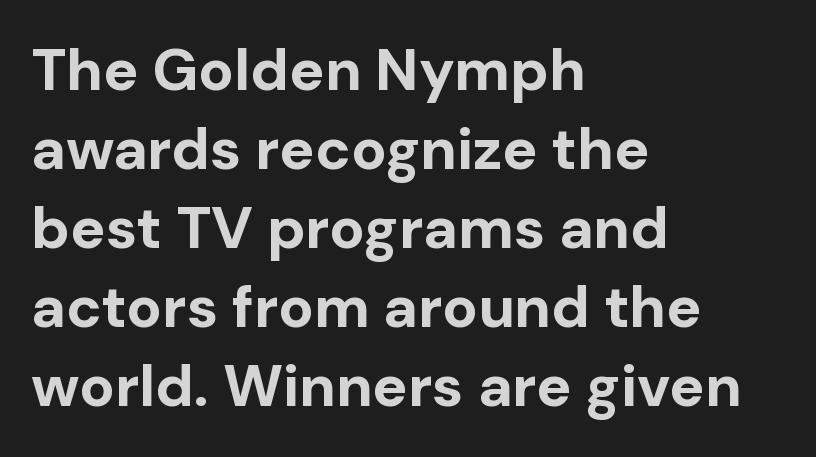
{"serif": "no", "italic": "no", "bold": "yes", "weight": "bold", "width": "normal", "stroke_contrast": "low", "x_height": "medium", "monospaced": "no", "underline": "no", "align": "left", "line_spacing": "normal", "line_spacing_ratio": 1.34, "letter_spacing": "normal", "letter_spacing_em": 0.0, "glyph_px": 59}
